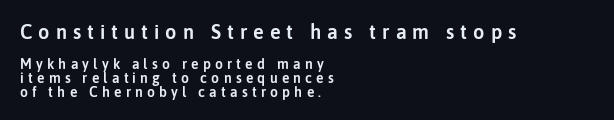
{"italic": "no", "underline": "no", "align": "left", "line_spacing": "tight", "line_spacing_ratio": 0.97, "letter_spacing": "wide", "letter_spacing_em": 0.3, "larger_block": "first", "size_ratio": 1.43, "glyph_px": 20}
